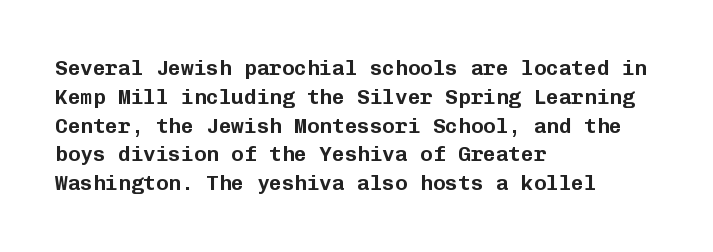
The image shows 21 px text type, upright; set left-aligned, normal line spacing (1.37x), normal letter spacing, not underlined.
